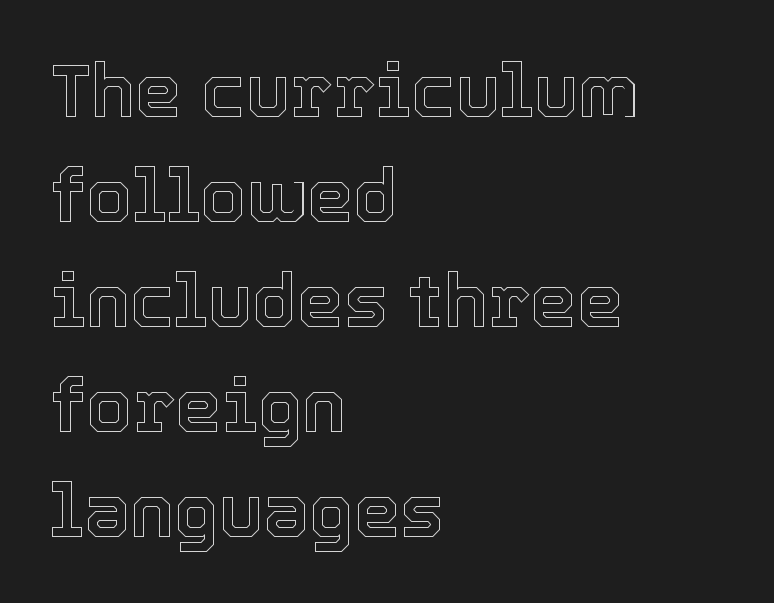
Honestly, the letter spacing is just normal — you wouldn't notice it. Looks like regular typesetting: each glyph gets only the width it needs. How would I describe the line gaps? Plain and ordinary. Which margin do the lines hug? The left one — the right edge is uneven. The foot of each line stays bare and open. The lettering stays uniformly vertical, giving the passage a roman look.
